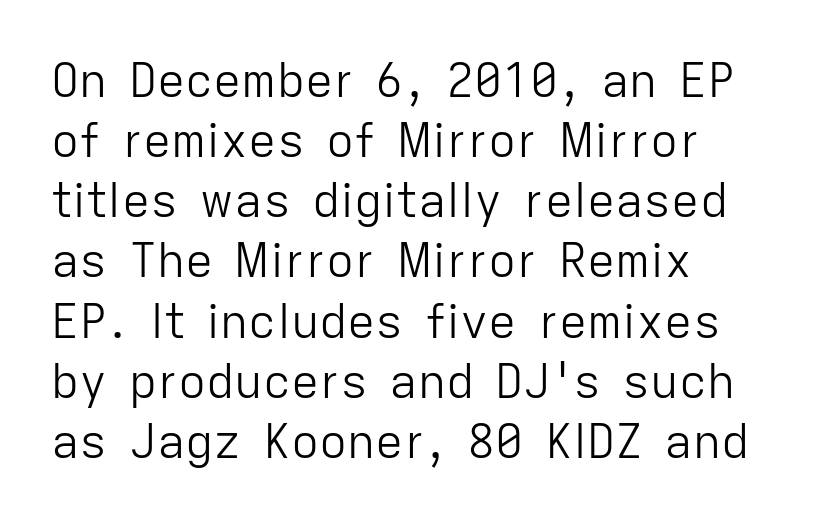
Posture: vertical. Only glyphs here, with clear space below each row. Tracking here is standard; glyphs follow each other at the usual distance. Varying glyph widths throughout — classic text-font behaviour.
